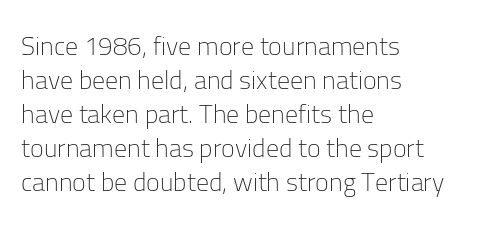
Descenders are the only things crossing below the line. All the whitespace from short lines collects on the right. Characters remain perfectly vertical along every line. The letters sit at their default tracking, neither squeezed nor spread.
